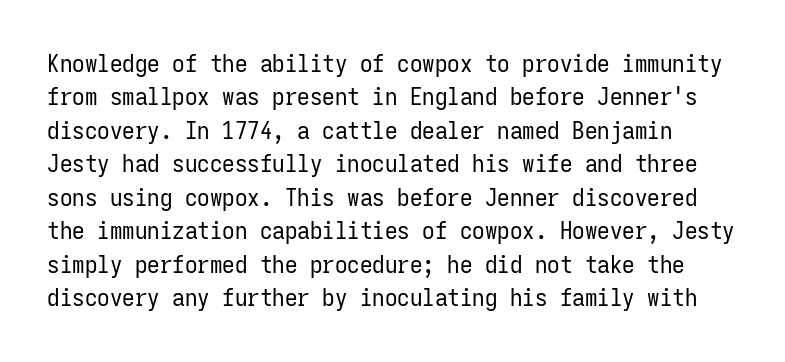
Q: Is the text bold? A: No.
Q: Is the text italic (slanted)? A: No, it is upright.
Q: Is the text underlined? A: No.
Q: Is the spacing between letters normal or unusually wide? A: Normal.
Q: Is the spacing between lines tight, normal or loose? A: Normal.
